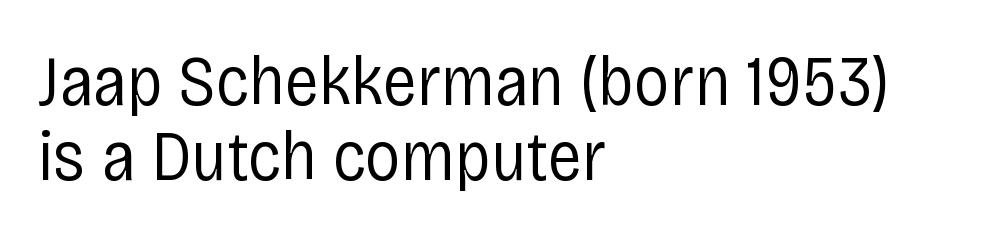
The letters sit at their default tracking, neither squeezed nor spread. The foot of each line stays bare and open. Short and long lines alike share a common starting point at left. This is not heavy type; no bold has been used. Proportional: the letters do not fall into vertical columns.
